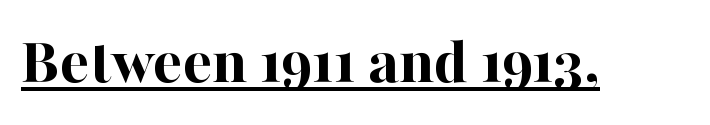
The image shows 68 px bold serif type, upright; set normal letter spacing, underlined; high stroke contrast and a medium x-height.
